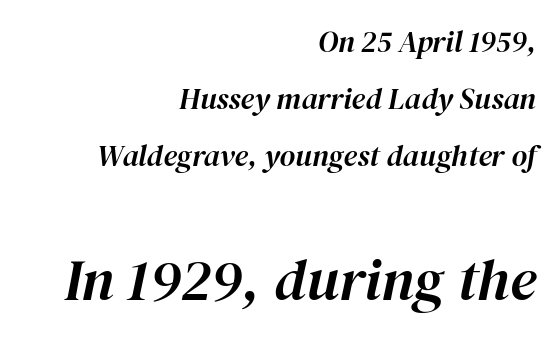
The image shows 59 px text type, italic (leaning right); set right-aligned, loose line spacing (1.9x), normal letter spacing, not underlined; the second (bottom) block is 1.97x larger; high stroke contrast and a medium x-height.
